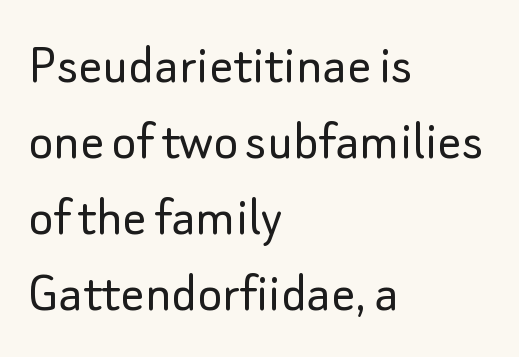
{"serif": "no", "italic": "no", "bold": "no", "weight": "light", "width": "normal", "stroke_contrast": "low", "x_height": "small", "monospaced": "no", "underline": "no", "align": "left", "line_spacing": "normal", "line_spacing_ratio": 1.29, "letter_spacing": "normal", "letter_spacing_em": 0.0, "glyph_px": 59}
